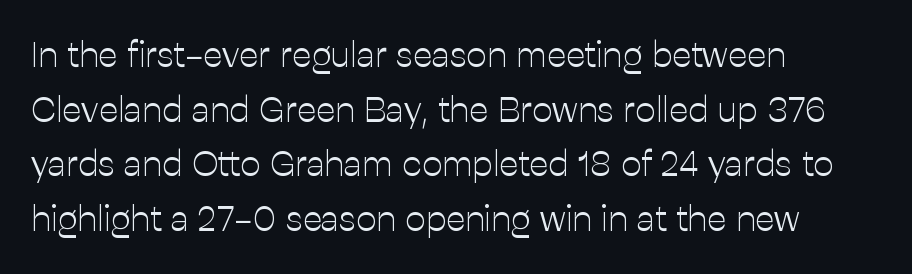
The passage shown is typed in a proportional face where columns would drift. Posture: upright roman. Check where the strokes stop: nothing finishes them off — pure sans. Tracking value appears to be zero — textbook default spacing. Lines of text with bare space underneath. Summary of weight: not heavy and not bold.
